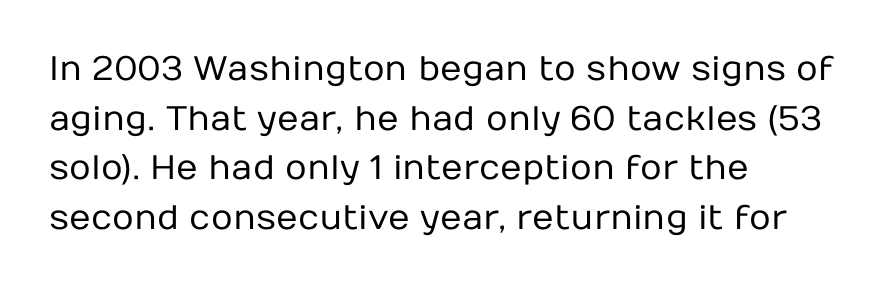
Reading down the column, the eye jumps a familiar distance to each next line. No chunkiness to these letters — they're not bold. Italic? Not at all — the glyphs are vertical. Each letter keeps its own natural width here, so spacing adapts to shape.
